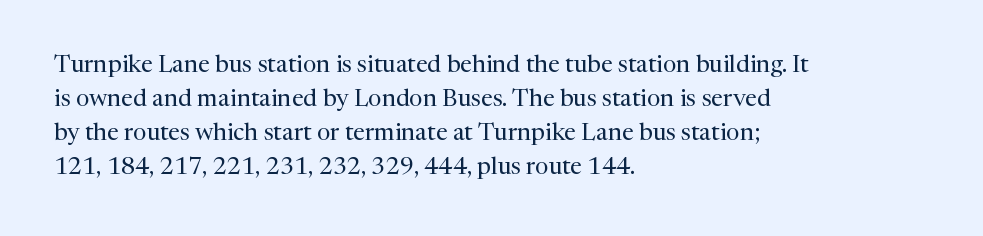
Just letters on the line, the space beneath them empty. The lines sit at an ordinary, default distance from one another. Reading down the block, your eye returns to a fixed left position each line. Think standard paragraph weight, or any step lighter than that.
